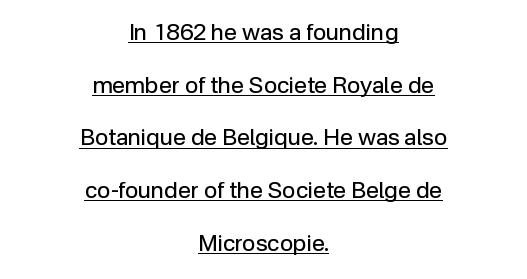
The image shows 23 px text type, upright; set centered, loose line spacing (2.29x), normal letter spacing, underlined.
